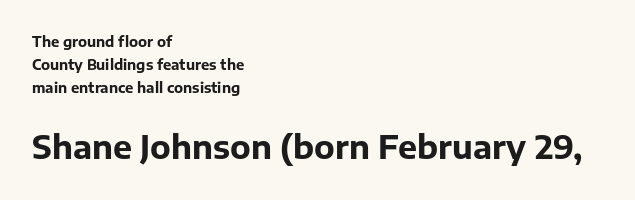
{"serif": "no", "italic": "no", "bold": "yes", "weight": "bold", "width": "normal", "stroke_contrast": "low", "x_height": "medium", "monospaced": "no", "underline": "no", "align": "left", "line_spacing": "normal", "line_spacing_ratio": 1.63, "letter_spacing": "normal", "letter_spacing_em": 0.0, "larger_block": "second", "size_ratio": 2.29, "glyph_px": 32}
